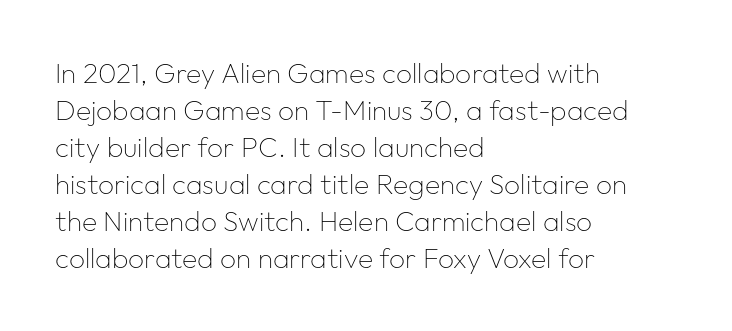
Leading matches the norm, producing a regular column. Unlike italic type, these characters show no tilt at all. The font sits on the lighter half of the weight spectrum, regular included. Casual observation: everything's shoved over to the left. Between one letter and the next there's only the usual sliver of space. Note the varied advance widths — an 'i' is clearly narrower than an 'm'.
